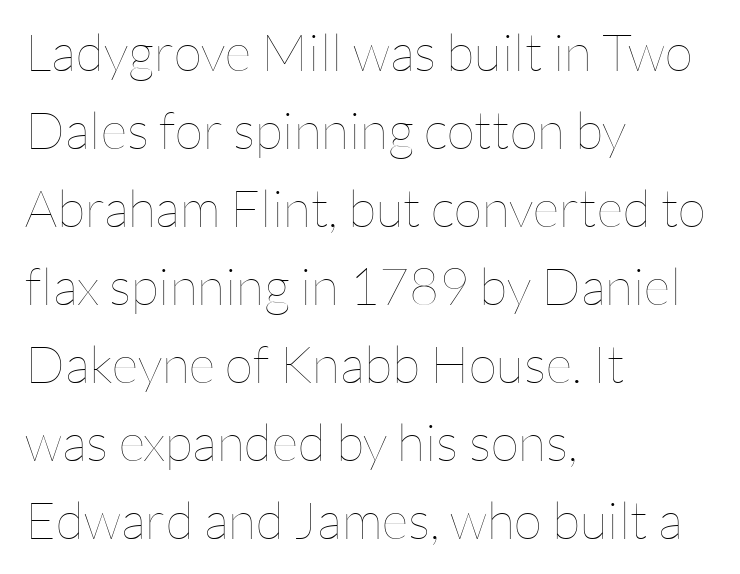
Q: Is the text bold? A: No.
Q: Is the text italic (slanted)? A: No, it is upright.
Q: Is the text underlined? A: No.
Q: How is the paragraph aligned? A: Left-aligned.
Q: Is the spacing between letters normal or unusually wide? A: Normal.
Q: Is the spacing between lines tight, normal or loose? A: Normal.
Q: Width (condensed, normal, or wide)? A: Normal.
Q: Stroke contrast? A: Low.
Q: x-height? A: Medium.
Q: Monospaced? A: No.
